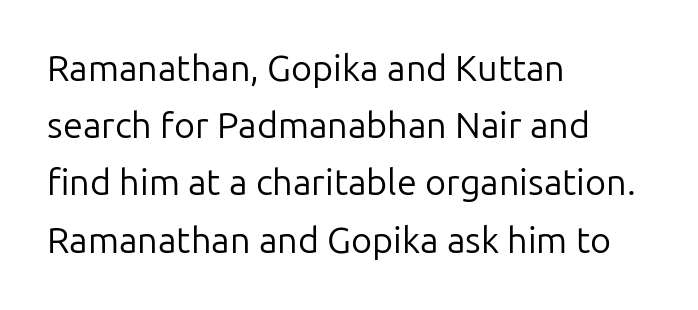
The image shows 36 px regular-weight sans-serif type, upright; set left-aligned, normal line spacing (1.59x), normal letter spacing, not underlined; low stroke contrast and a medium x-height.
